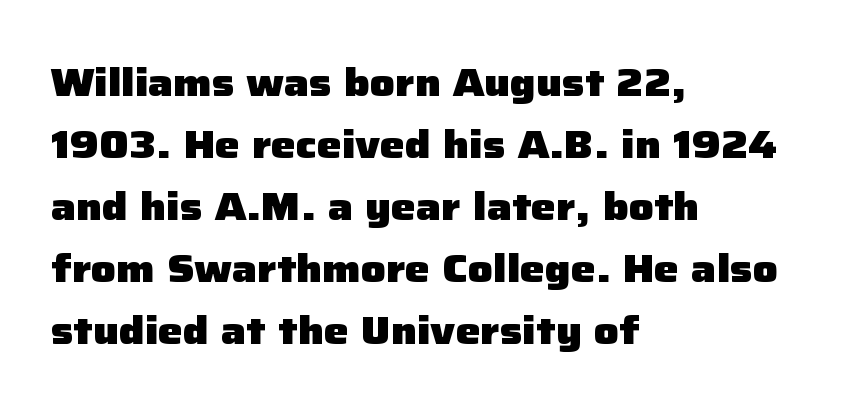
Q: Is the text bold? A: Yes.
Q: Is the text italic (slanted)? A: No, it is upright.
Q: Is the typeface a serif or a sans-serif typeface? A: Sans-serif.
Q: Is the text underlined? A: No.
Q: How is the paragraph aligned? A: Left-aligned.
Q: Is the spacing between letters normal or unusually wide? A: Normal.
Q: Is the spacing between lines tight, normal or loose? A: Normal.
Q: Width (condensed, normal, or wide)? A: Normal.
Q: Stroke contrast? A: Low.
Q: x-height? A: Medium.
Q: Monospaced? A: No.
